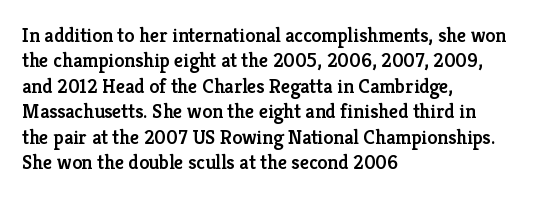
Do the letters lean? They stand straight. The string is rendered with underlining switched off. Look at the tracking — it's just the regular setting, nothing added. The passage shown is semibold, sitting just below true bold.
